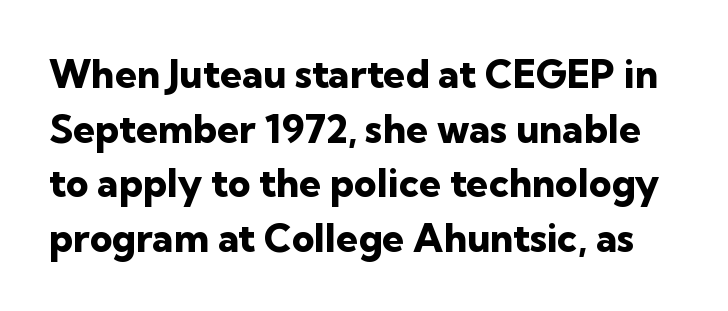
Typesetter's note: full bold, strokes at maximum text heaviness. This rendering leaves character spacing at its baseline value. Decoration check: the copy has no underline. This sample has the flowing, uneven cadence of proportional lettering.
